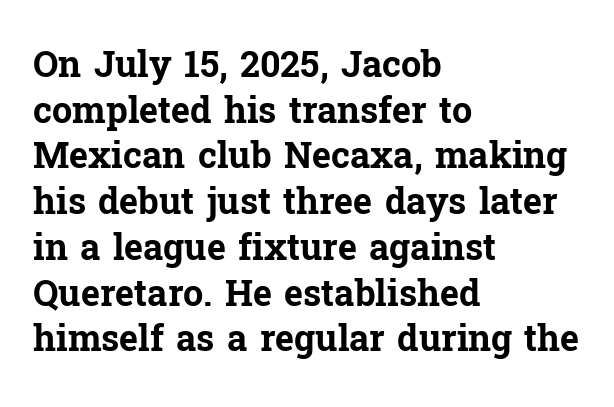
Q: Is the text bold? A: Yes.
Q: Is the text italic (slanted)? A: No, it is upright.
Q: Is the typeface a serif or a sans-serif typeface? A: Serif.
Q: Is the text underlined? A: No.
Q: How is the paragraph aligned? A: Left-aligned.
Q: Is the spacing between letters normal or unusually wide? A: Normal.
Q: Is the spacing between lines tight, normal or loose? A: Normal.
Q: Width (condensed, normal, or wide)? A: Normal.
Q: Stroke contrast? A: Low.
Q: x-height? A: Medium.
Q: Monospaced? A: No.
